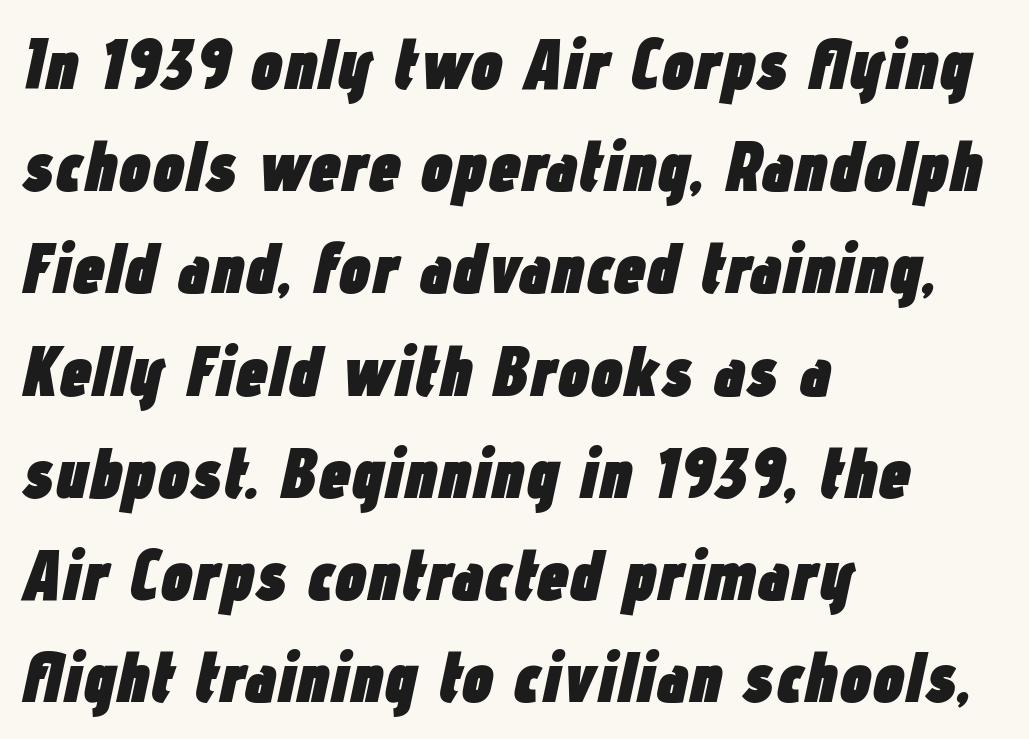
{"italic": "yes", "lean": "right", "slant_degrees": 12, "bold": "yes", "weight": "heavy", "width": "condensed", "stroke_contrast": "low", "x_height": "medium", "monospaced": "no", "underline": "no", "align": "left", "line_spacing": "normal", "line_spacing_ratio": 1.42, "letter_spacing": "normal", "letter_spacing_em": 0.0, "glyph_px": 72}
